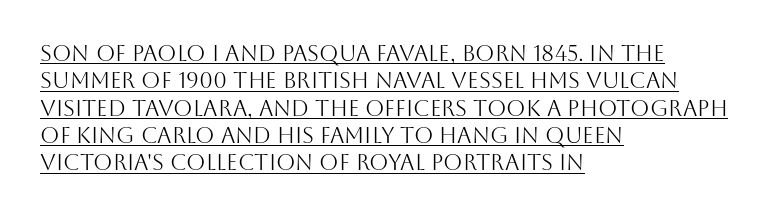
Q: Is the text bold? A: No.
Q: Is the text italic (slanted)? A: No, it is upright.
Q: Is the text underlined? A: Yes.
Q: How is the paragraph aligned? A: Left-aligned.
Q: Is the spacing between letters normal or unusually wide? A: Normal.
